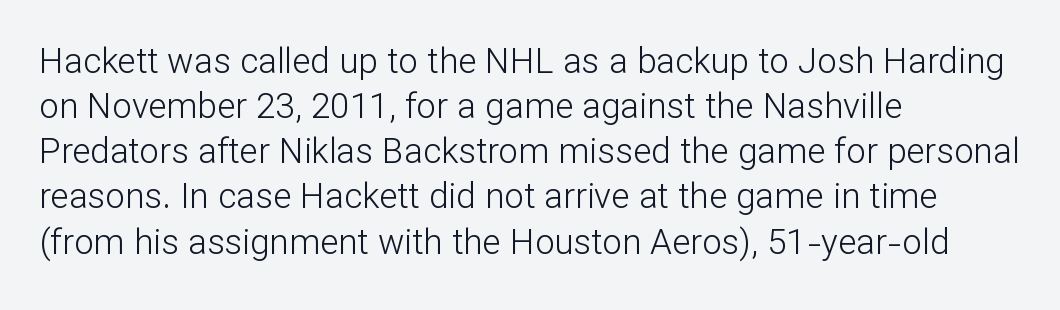
{"serif": "no", "italic": "no", "bold": "no", "weight": "light", "width": "normal", "stroke_contrast": "low", "x_height": "medium", "monospaced": "no", "underline": "no", "align": "left", "line_spacing": "normal", "line_spacing_ratio": 1.29, "letter_spacing": "normal", "letter_spacing_em": 0.0, "glyph_px": 35}
